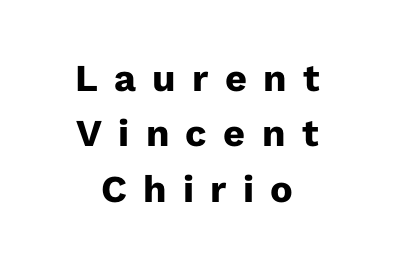
The image shows 38 px heavy sans-serif type, upright; set centered, normal line spacing (1.46x), unusually wide letter spacing (+0.43 em), not underlined; low stroke contrast and a medium x-height.
